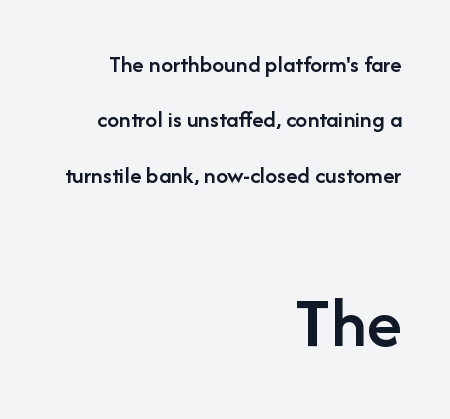
{"serif": "no", "italic": "no", "bold": "semi", "weight": "semibold", "width": "normal", "stroke_contrast": "low", "x_height": "medium", "monospaced": "no", "underline": "no", "align": "right", "line_spacing": "loose", "line_spacing_ratio": 2.31, "letter_spacing": "normal", "letter_spacing_em": 0.0, "larger_block": "second", "size_ratio": 3.04, "glyph_px": 73}
